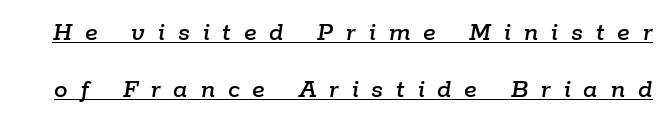
{"italic": "yes", "lean": "right", "slant_degrees": 9, "underline": "yes", "line_spacing": "loose", "line_spacing_ratio": 2.1, "letter_spacing": "wide", "letter_spacing_em": 0.48, "glyph_px": 27}
